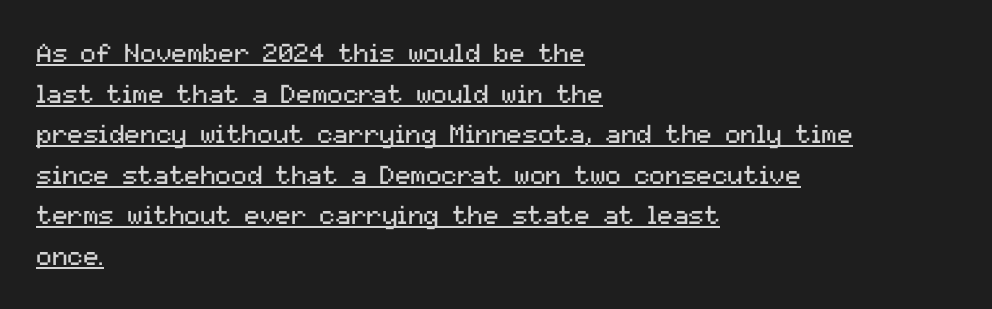
Q: Is the text bold? A: No.
Q: Is the text italic (slanted)? A: No, it is upright.
Q: Is the text underlined? A: Yes.
Q: How is the paragraph aligned? A: Left-aligned.
Q: Is the spacing between letters normal or unusually wide? A: Normal.
Q: Is the spacing between lines tight, normal or loose? A: Normal.
